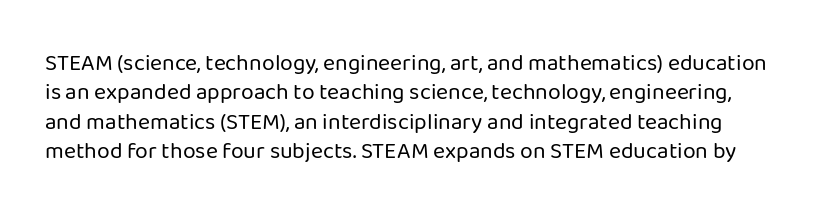
The image shows 23 px text type, upright; set normal line spacing (1.28x), normal letter spacing, not underlined.
